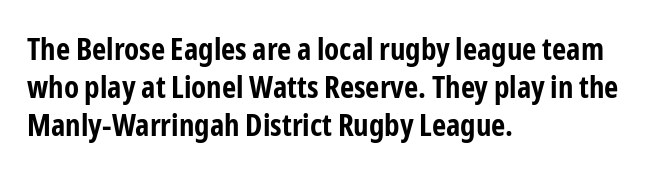
The letters advance in unequal steps, a hallmark of proportional type. The setting favours the left margin, as ordinary paragraphs usually do. Type without underlining. Observe the absence of serifs on each vertical stroke in this sample. The letters sit at their default tracking, neither squeezed nor spread.
